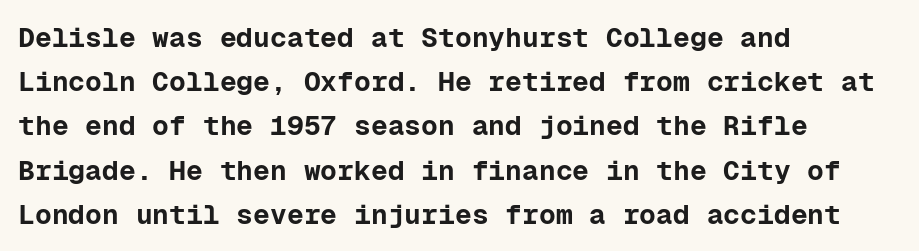
The image shows 28 px bold sans-serif type, upright, monospaced; set left-aligned, normal line spacing (1.58x), normal letter spacing, not underlined; low stroke contrast and a medium x-height.
